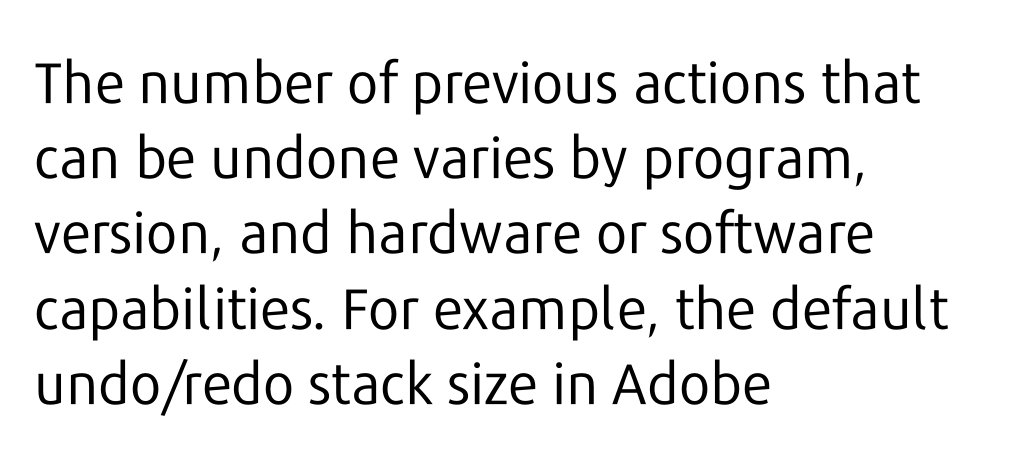
The image shows 57 px regular-weight sans-serif type, upright; set left-aligned, normal line spacing (1.32x), normal letter spacing, not underlined; low stroke contrast and a medium x-height.
